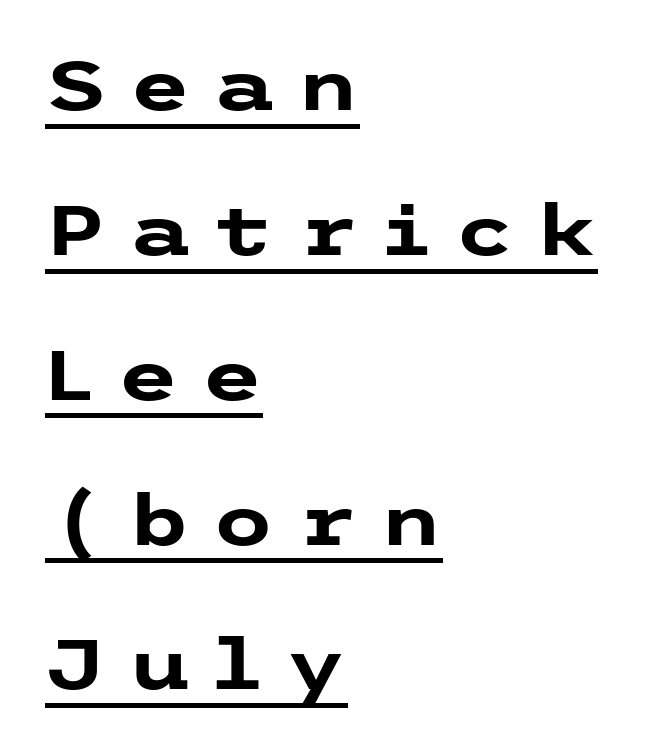
{"serif": "no", "italic": "no", "bold": "yes", "weight": "heavy", "width": "wide", "stroke_contrast": "low", "x_height": "medium", "underline": "yes", "align": "left", "line_spacing": "loose", "line_spacing_ratio": 2.04, "letter_spacing": "wide", "letter_spacing_em": 0.31, "glyph_px": 71}
